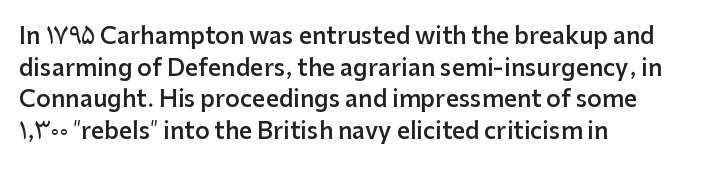
The image shows 23 px text type, upright; set left-aligned, normal line spacing (1.38x), normal letter spacing, not underlined.
